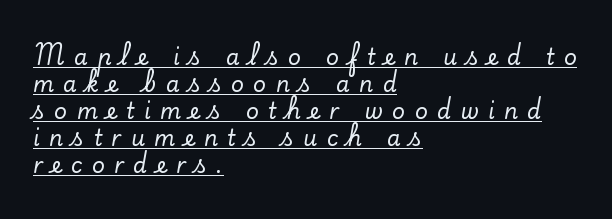
The image shows 22 px text type; set left-aligned, line spacing 1.23x, unusually wide letter spacing (+0.42 em), underlined.
